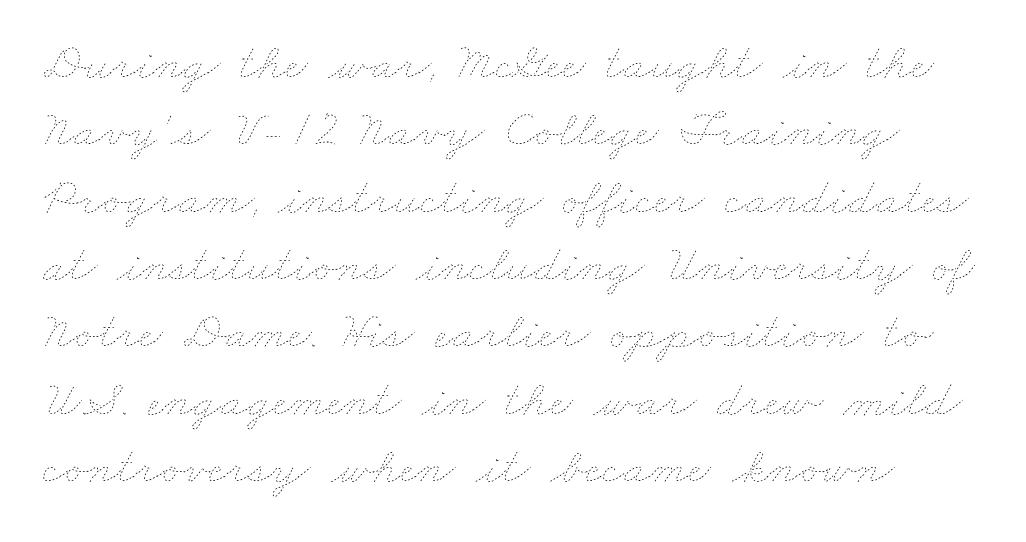
The image shows 51 px thin, wide type; set normal line spacing (1.32x), normal letter spacing, not underlined; low stroke contrast and a small x-height.
